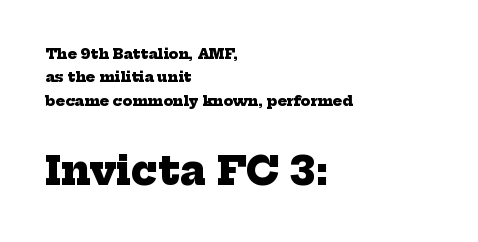
The image shows 39 px heavy serif type; set left-aligned, normal line spacing (1.67x), normal letter spacing, not underlined; the second (bottom) block is 2.79x larger; low stroke contrast and a medium x-height.
